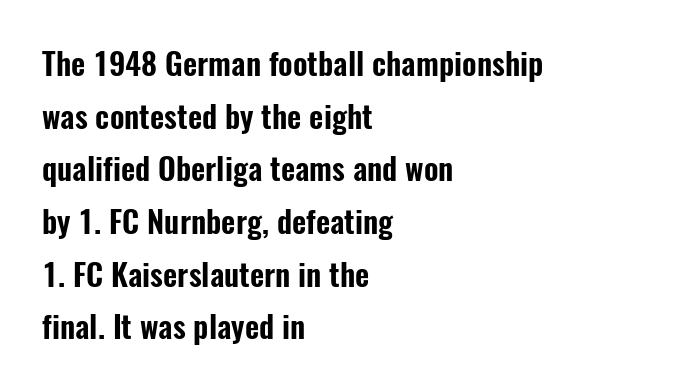
The image shows 31 px condensed sans-serif type, upright; set left-aligned, normal line spacing (1.7x), normal letter spacing, not underlined; low stroke contrast and a medium x-height.
